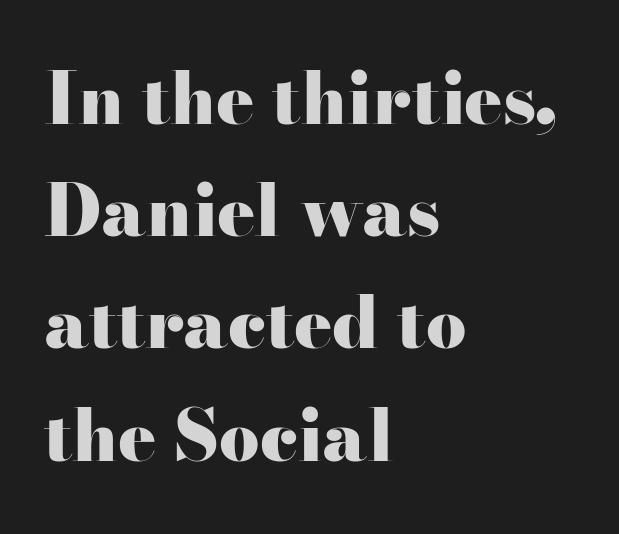
{"serif": "yes", "italic": "no", "bold": "yes", "weight": "heavy", "width": "wide", "stroke_contrast": "high", "x_height": "small", "monospaced": "no", "underline": "no", "align": "left", "line_spacing": "normal", "line_spacing_ratio": 1.58, "letter_spacing": "normal", "letter_spacing_em": 0.0, "glyph_px": 71}
